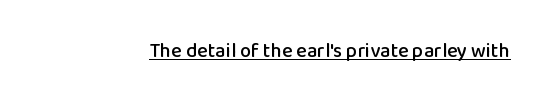
The image shows 20 px text type, upright; set normal letter spacing, underlined.
